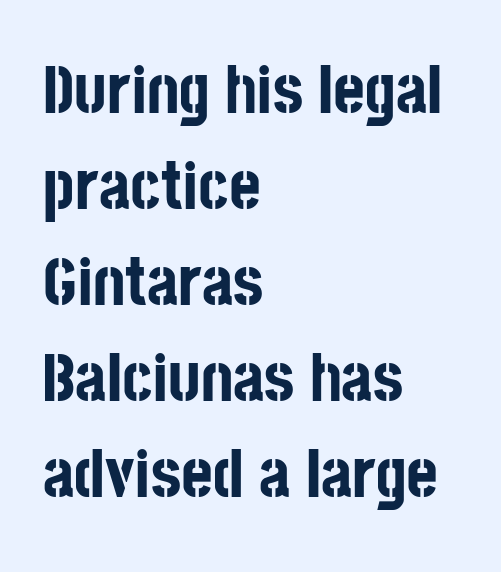
The image shows 68 px bold, condensed sans-serif type, upright; set left-aligned, normal line spacing (1.41x), normal letter spacing, not underlined; low stroke contrast and a large x-height.
